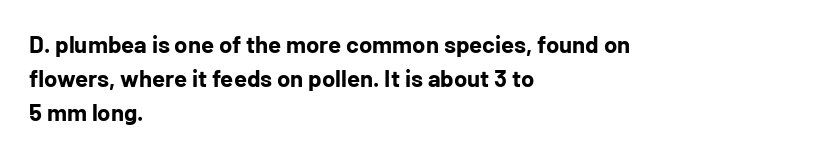
Check under the words: just untouched page. The lettering stays uniformly vertical, giving the passage a roman look. Does the weight exceed regular? Yes, all the way to bold. Leading: standard.
